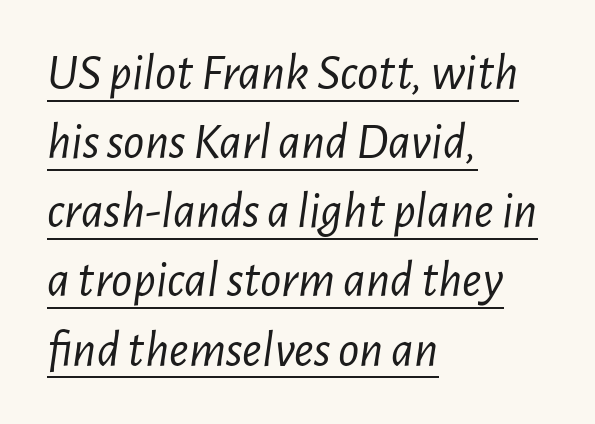
Is this a fixed-width face? No — the glyphs have proportional, varying widths. Each new line begins a customary step beneath the previous one. The tracking reads as untouched default to a designer's eye. The rendering anchors every line to the left-hand side.
